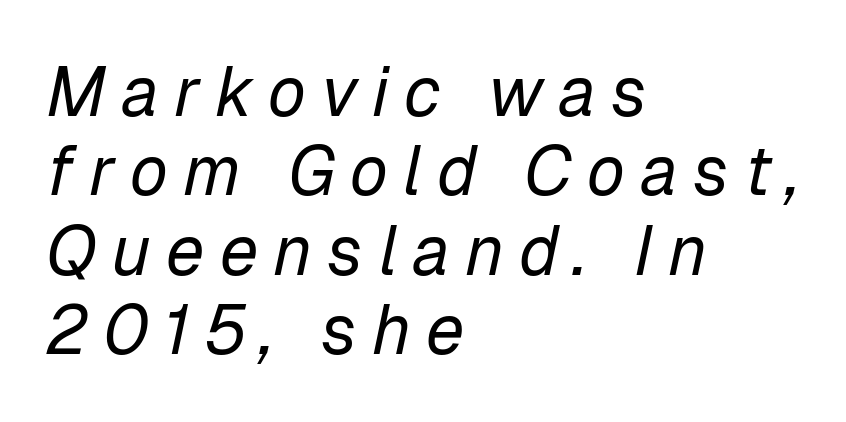
The image shows 69 px regular-weight type, italic (leaning right); set left-aligned, tight line spacing (1.15x), unusually wide letter spacing (+0.22 em), not underlined; low stroke contrast and a medium x-height.
